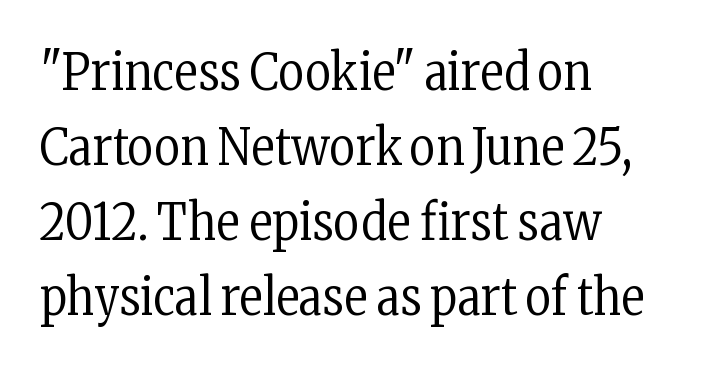
The image shows 50 px regular-weight, condensed serif type, upright; set left-aligned, normal line spacing (1.5x), normal letter spacing, not underlined; low stroke contrast and a medium x-height.
